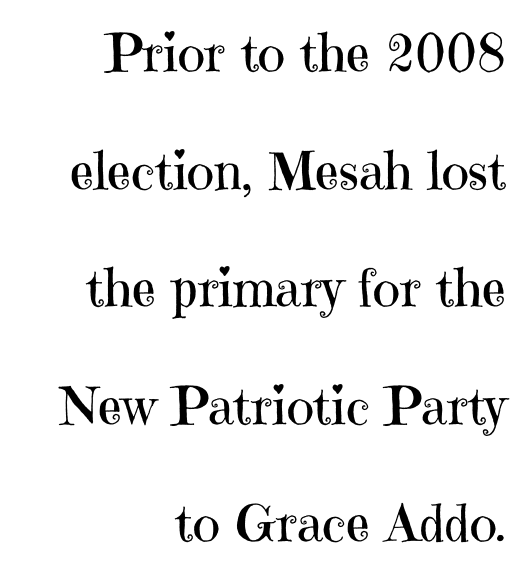
The specimen omits any rule beneath the text block's lines. Posture: straight, roman, zero tilt. Weight class: somewhere from thin through regular. Short and long lines alike share a common ending point at right.
